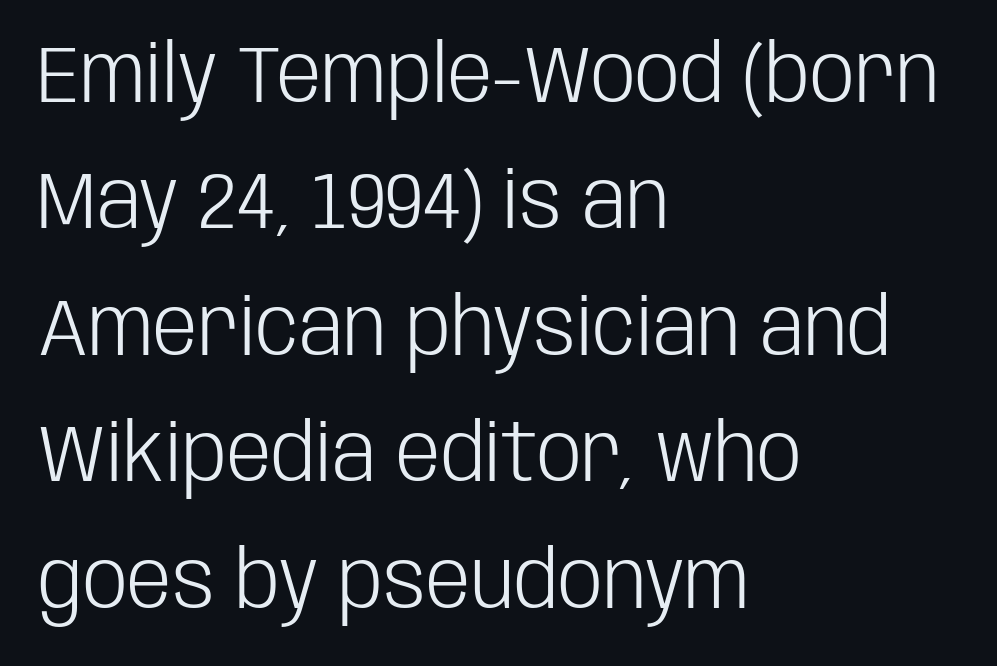
The image shows 80 px light, condensed sans-serif type, upright; set left-aligned, normal line spacing (1.58x), normal letter spacing, not underlined; low stroke contrast and a large x-height.
